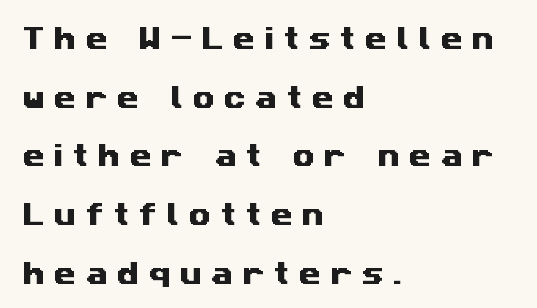
{"underline": "no", "align": "left", "line_spacing": "loose", "line_spacing_ratio": 2.35, "letter_spacing": "wide", "letter_spacing_em": 0.38, "glyph_px": 25}
